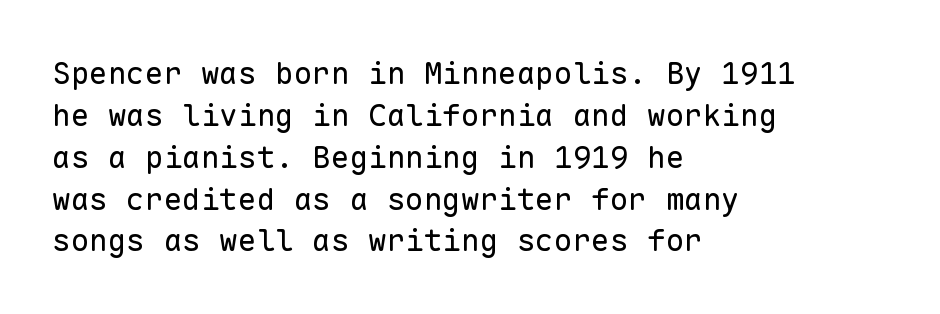
The image shows 31 px regular-weight sans-serif type, upright, monospaced; set left-aligned, normal line spacing (1.35x), normal letter spacing, not underlined; low stroke contrast and a medium x-height.
